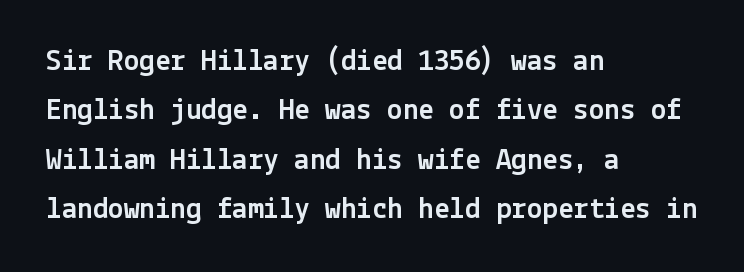
{"serif": "no", "italic": "no", "width": "normal", "x_height": "medium", "underline": "no", "align": "left", "line_spacing": "normal", "line_spacing_ratio": 1.59, "letter_spacing": "normal", "letter_spacing_em": 0.0, "glyph_px": 31}
